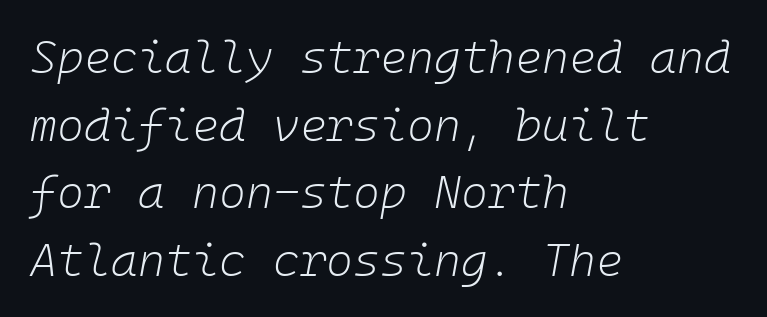
Q: Is the text bold? A: No.
Q: Is the text italic (slanted)? A: Yes, it leans right by about 10 degrees.
Q: Is the text underlined? A: No.
Q: How is the paragraph aligned? A: Left-aligned.
Q: Is the spacing between letters normal or unusually wide? A: Normal.
Q: Is the spacing between lines tight, normal or loose? A: Normal.
Q: Width (condensed, normal, or wide)? A: Normal.
Q: Stroke contrast? A: Low.
Q: x-height? A: Medium.
Q: Monospaced? A: Yes.
